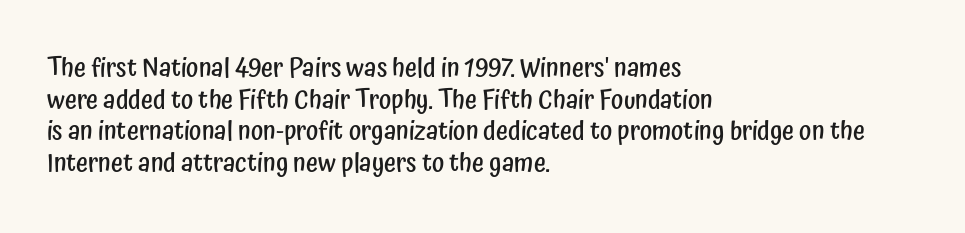
Q: Is the text bold? A: Semi-bold.
Q: Is the text italic (slanted)? A: No, it is upright.
Q: Is the text underlined? A: No.
Q: How is the paragraph aligned? A: Left-aligned.
Q: Is the spacing between letters normal or unusually wide? A: Normal.
